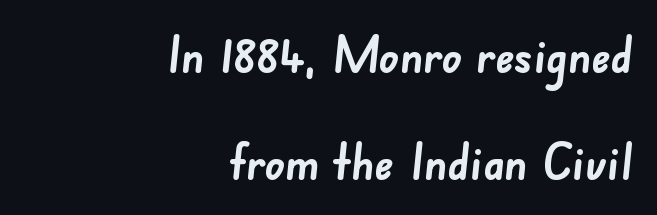
The image shows 49 px semibold sans-serif type; set right-aligned, loose line spacing (2.18x), normal letter spacing, not underlined; low stroke contrast and a small x-height.
